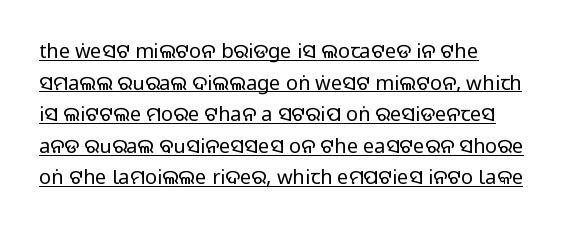
{"italic": "no", "bold": "no", "underline": "yes", "align": "left", "line_spacing": "normal", "line_spacing_ratio": 1.58, "letter_spacing": "normal", "letter_spacing_em": 0.0, "glyph_px": 20}
